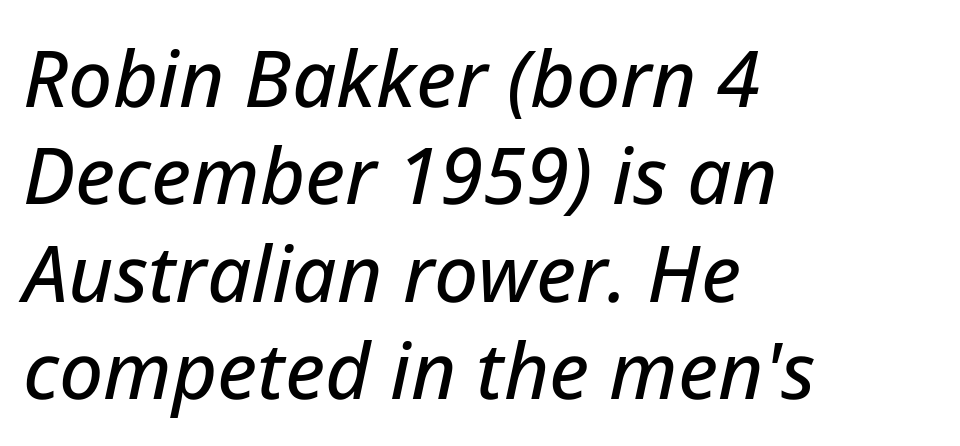
Q: Is the text italic (slanted)? A: Yes, it leans right by about 12 degrees.
Q: Is the text underlined? A: No.
Q: How is the paragraph aligned? A: Left-aligned.
Q: Is the spacing between letters normal or unusually wide? A: Normal.
Q: Is the spacing between lines tight, normal or loose? A: Normal.
Q: Width (condensed, normal, or wide)? A: Normal.
Q: Stroke contrast? A: Low.
Q: x-height? A: Medium.
Q: Monospaced? A: No.
